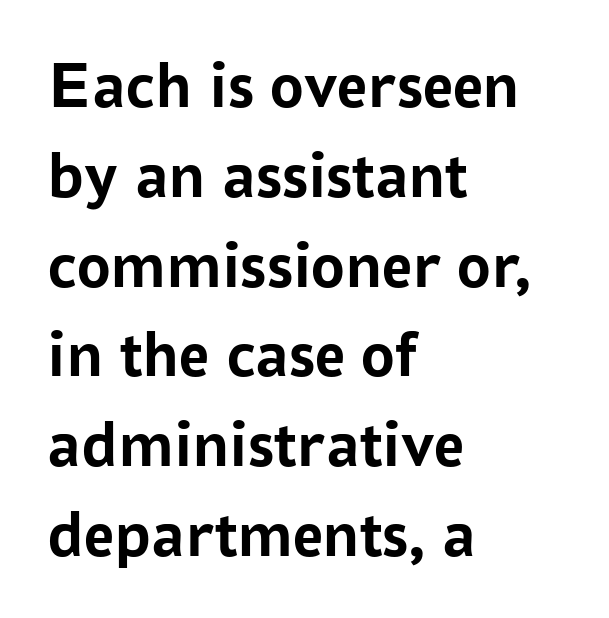
A clean baseline with only descenders dipping below it. Character widths vary here, with narrow letters taking less room than wide ones. Posture: vertical. You can tell from the bare stems that sans-serif type was used. Spacing between characters is what you'd get straight out of the box. Pretty heavy lettering here — definitely bold.
